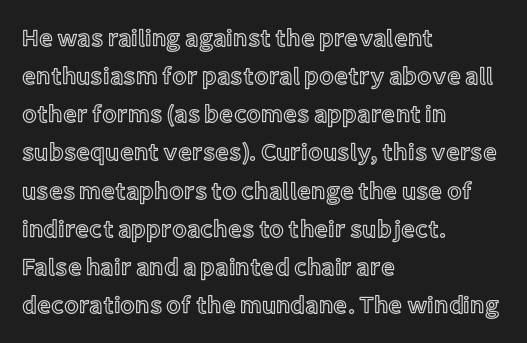
{"italic": "no", "underline": "no", "align": "left", "line_spacing": "normal", "line_spacing_ratio": 1.59, "letter_spacing": "normal", "letter_spacing_em": 0.0, "glyph_px": 24}
